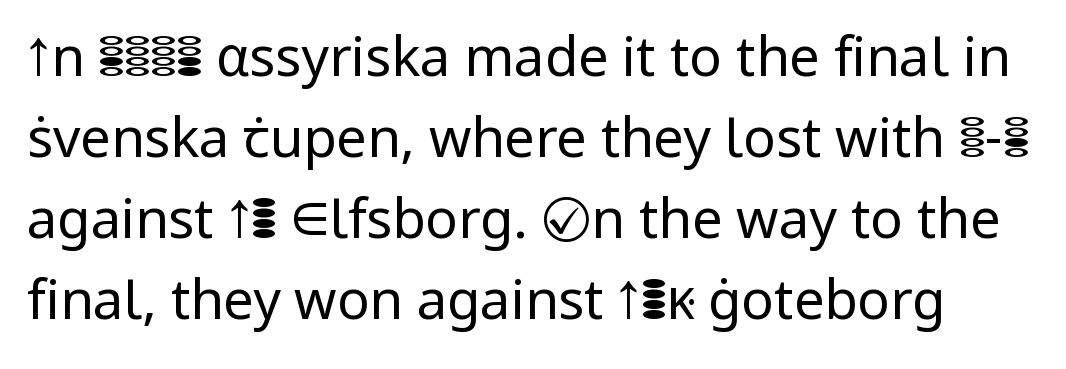
The image shows 54 px regular-weight sans-serif type, upright; set normal line spacing (1.5x), normal letter spacing, not underlined; low stroke contrast and a medium x-height.
